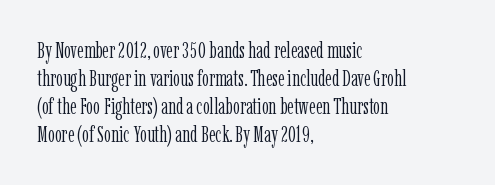
The image shows 22 px text type, upright; set left-aligned, normal line spacing (1.27x), normal letter spacing, not underlined.
